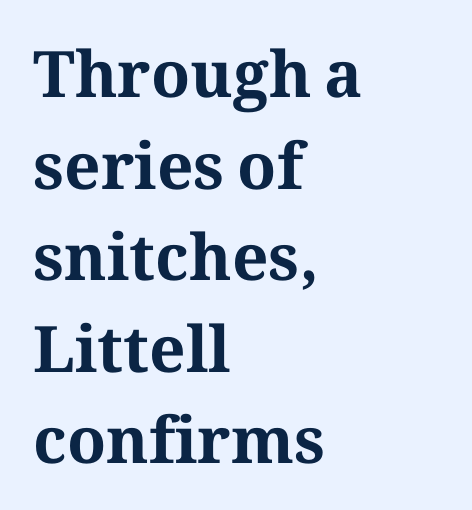
Unlike italic type, these characters show no tilt at all. The gaps between neighbouring characters are ordinary and unremarkable. Honestly, the row spacing looks completely unremarkable. The face used here is proportionally spaced, like ordinary book or web type. Descenders are the only things crossing below the line. The characters look thick and weighty, a clear bold.
